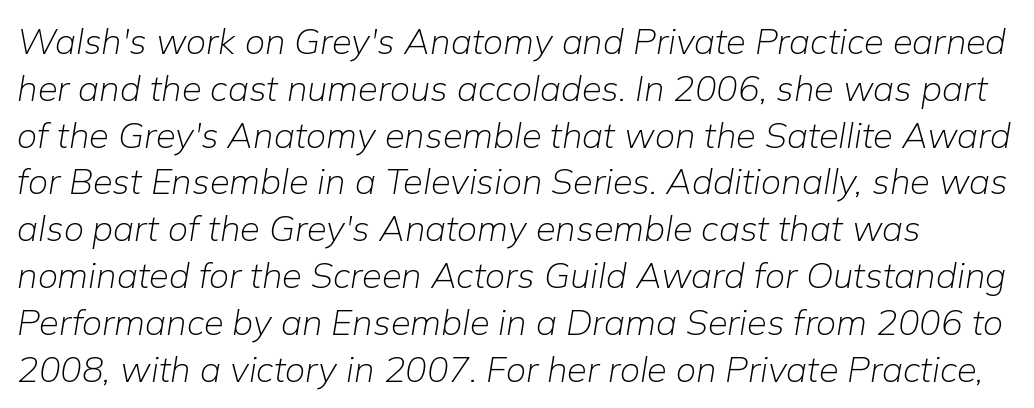
The image shows 36 px light type, italic (leaning right); set normal line spacing (1.3x), normal letter spacing, not underlined; low stroke contrast and a medium x-height.
